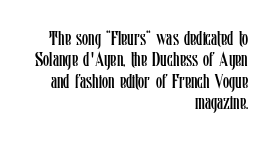
{"italic": "no", "bold": "no", "underline": "no", "align": "right", "line_spacing": "tight", "line_spacing_ratio": 1.07, "letter_spacing": "normal", "letter_spacing_em": 0.0, "glyph_px": 20}
